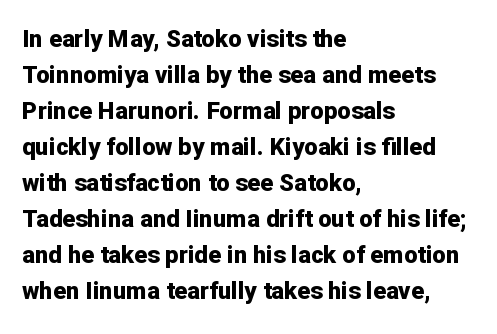
These lines are set flush left with a ragged right edge. Upright lettering throughout. Compared with typical body copy, the letter spacing here is the same. The line-height multiplier appears to be the usual default.
